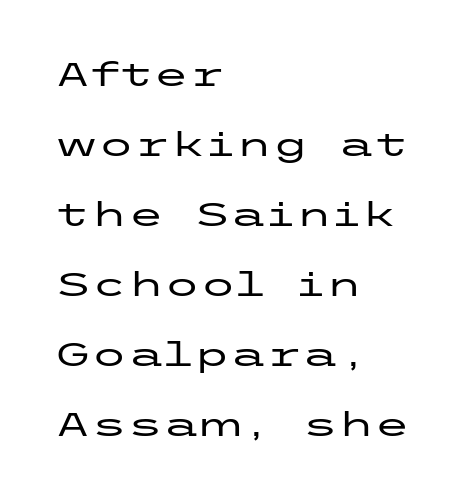
The image shows 33 px wide sans-serif type, upright; set left-aligned, loose line spacing (2.12x), normal letter spacing, not underlined; low stroke contrast and a medium x-height.
